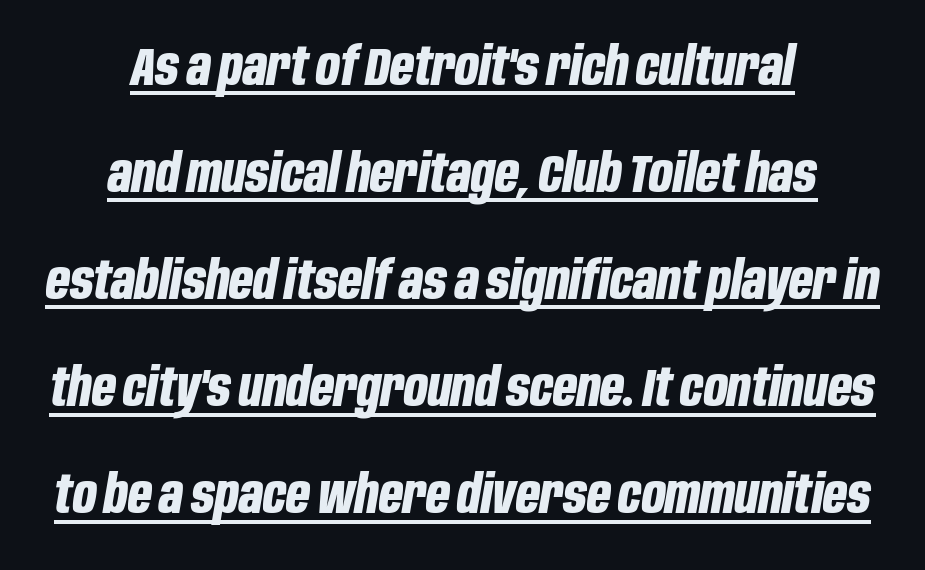
Q: Is the text bold? A: Yes.
Q: Is the text italic (slanted)? A: Yes, it leans right by about 10 degrees.
Q: Is the text underlined? A: Yes.
Q: How is the paragraph aligned? A: Centered.
Q: Is the spacing between letters normal or unusually wide? A: Normal.
Q: Is the spacing between lines tight, normal or loose? A: Loose.
Q: Width (condensed, normal, or wide)? A: Condensed.
Q: Stroke contrast? A: Low.
Q: x-height? A: Large.
Q: Monospaced? A: No.
